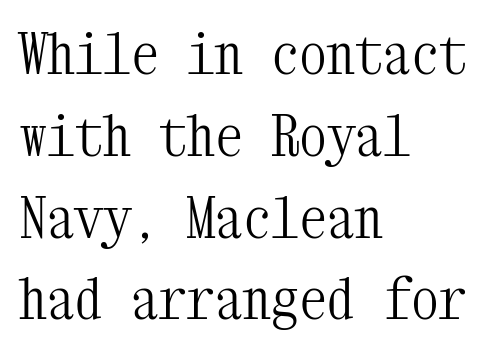
It's the straight-up-and-down kind of type. In terms of letterspacing, this is plain default setting. The zone under the glyphs is completely vacant. Spacing verdict: monospaced, one width for all characters. The line-height multiplier appears to be the usual default. Unlike a clean sans, this face finishes its strokes with serifs.
